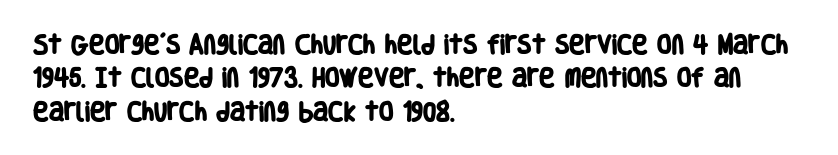
The image shows 21 px bold type; set left-aligned, normal line spacing (1.59x), normal letter spacing, not underlined.
